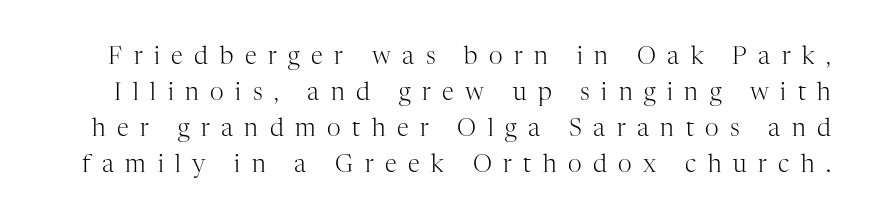
Vertical stems look standard width or narrower in stroke. These lines were composed using upright roman letters. Is there much room between lines? A standard amount, neither cramped nor airy. Has an underline been added? It has not.
